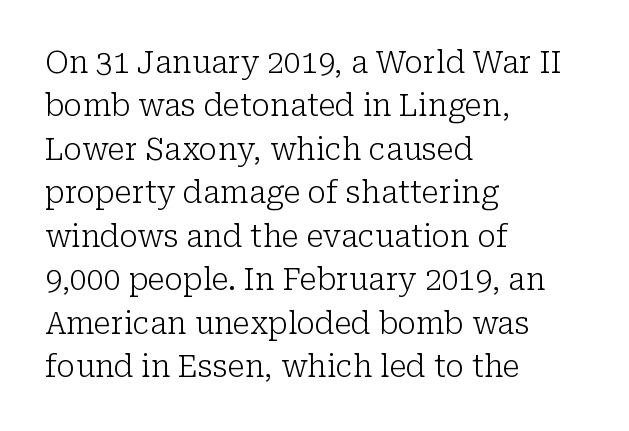
Q: Is the text bold? A: No.
Q: Is the text italic (slanted)? A: No, it is upright.
Q: Is the typeface a serif or a sans-serif typeface? A: Serif.
Q: Is the text underlined? A: No.
Q: How is the paragraph aligned? A: Left-aligned.
Q: Is the spacing between letters normal or unusually wide? A: Normal.
Q: Is the spacing between lines tight, normal or loose? A: Normal.
Q: Width (condensed, normal, or wide)? A: Normal.
Q: Stroke contrast? A: Low.
Q: x-height? A: Medium.
Q: Monospaced? A: No.
